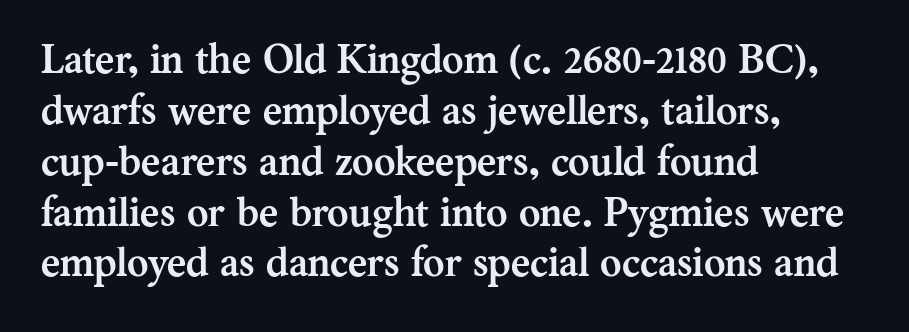
When letters stand straight like this, we call the style roman or upright. Unmarked baselines from the first word to the last. Line beginnings align vertically; line endings do not. These lines carry a lot of weight — the face is fully bold.
